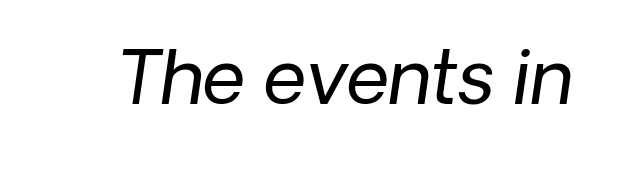
The image shows 74 px regular-weight sans-serif type; set normal letter spacing, not underlined; low stroke contrast and a medium x-height.
